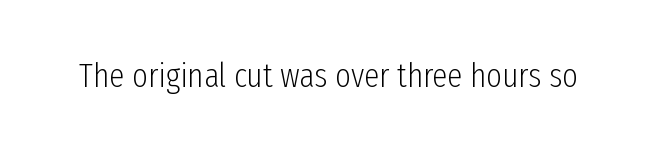
Tall strokes in this sample are plumb rather than angled. Observe the ordinary spacing: letters are neighbours, not strangers. The area under the type is left untouched. Nothing heavy about these letters — not bold at all.
